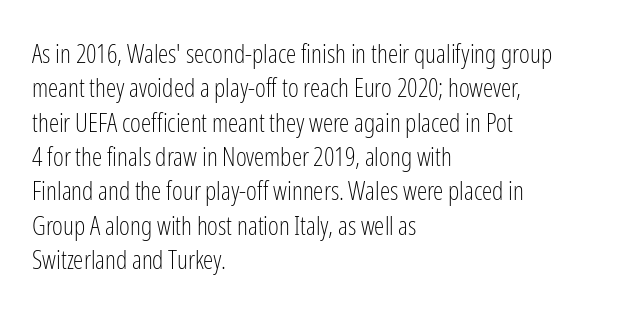
Leftover space on each line is placed entirely after the last word. Notice how the stems are strictly vertical — no italics here. The rendering uses a moderate line-height, typical for paragraphs. Underlining? Definitely not there. A light-to-regular cut is what we see here.
